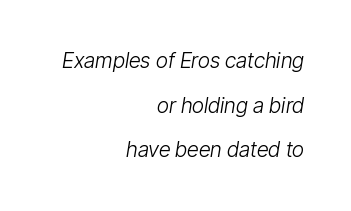
The image shows 21 px text type, italic (leaning right); set right-aligned, loose line spacing (2.13x), normal letter spacing, not underlined.
